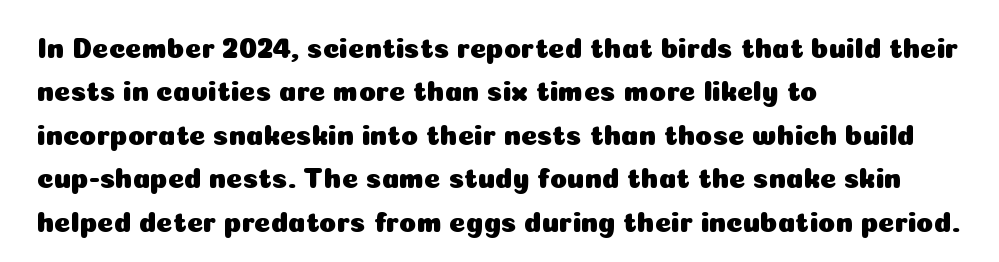
The image shows 28 px sans-serif type, upright; set left-aligned, normal line spacing (1.55x), normal letter spacing, not underlined; low stroke contrast and a medium x-height.
